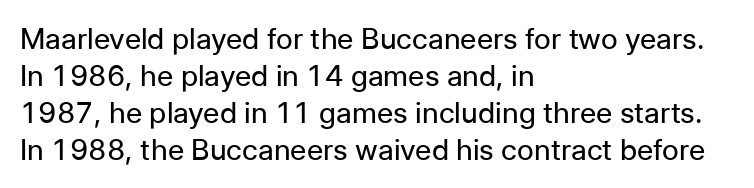
Decoration check: the copy has no underline. Is this a heavy cut? Hardly; it is regular or lighter. The lines are quadded left. Notice how the stems are strictly vertical — no italics here.
